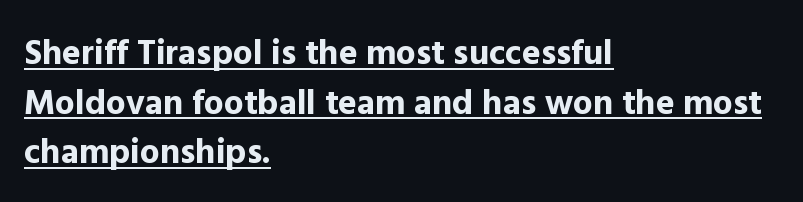
The image shows 35 px bold sans-serif type, upright; set left-aligned, normal line spacing (1.42x), normal letter spacing, underlined; a medium x-height.
